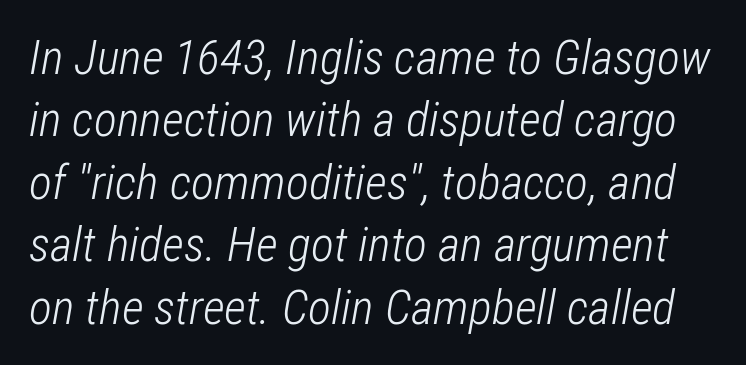
The image shows 48 px light, condensed type, italic (leaning right); set normal line spacing (1.3x), normal letter spacing, not underlined; low stroke contrast and a medium x-height.
